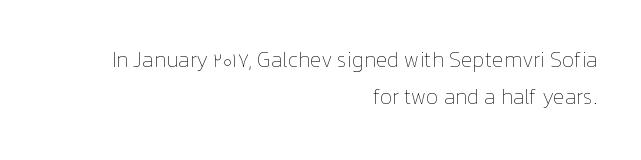
The image shows 21 px text type, upright; set right-aligned, line spacing 1.77x, normal letter spacing, not underlined.
